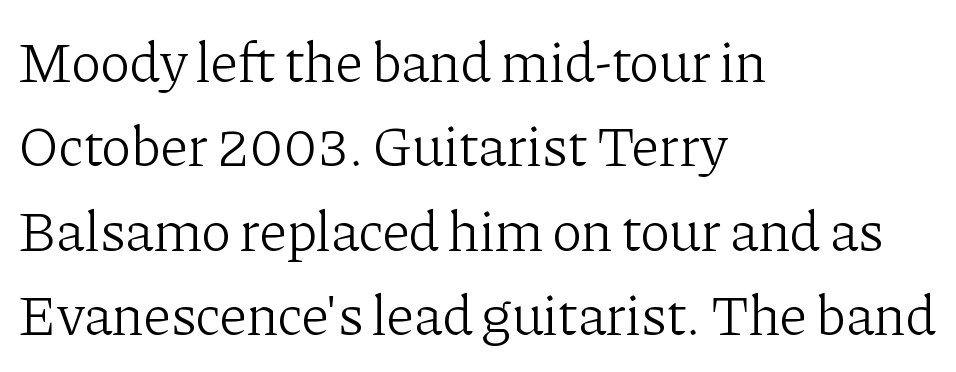
Q: Is the text bold? A: No.
Q: Is the text italic (slanted)? A: No, it is upright.
Q: Is the typeface a serif or a sans-serif typeface? A: Serif.
Q: Is the text underlined? A: No.
Q: How is the paragraph aligned? A: Left-aligned.
Q: Is the spacing between letters normal or unusually wide? A: Normal.
Q: Is the spacing between lines tight, normal or loose? A: Normal.
Q: Width (condensed, normal, or wide)? A: Normal.
Q: Stroke contrast? A: Low.
Q: x-height? A: Medium.
Q: Monospaced? A: No.
